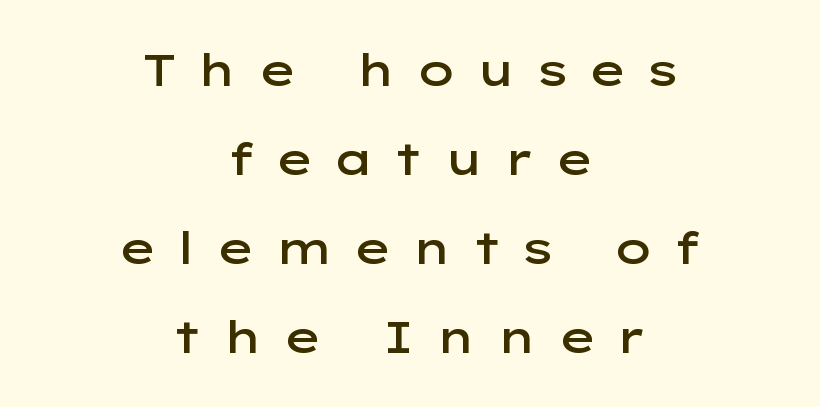
Is the type bold? Partly — it's a semibold, heavier than regular but not fully bold. The passage is arranged like a title page — every line centered. Every character sits straight up, as roman type does. The lines are spread far apart with generous leading. Honestly, there is no underline to notice here at all.
